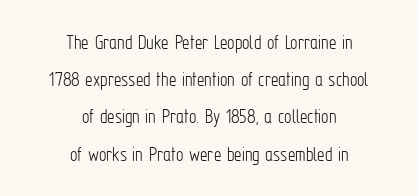
The image shows 21 px text type, upright; set centered, line spacing 1.77x, normal letter spacing, not underlined.
